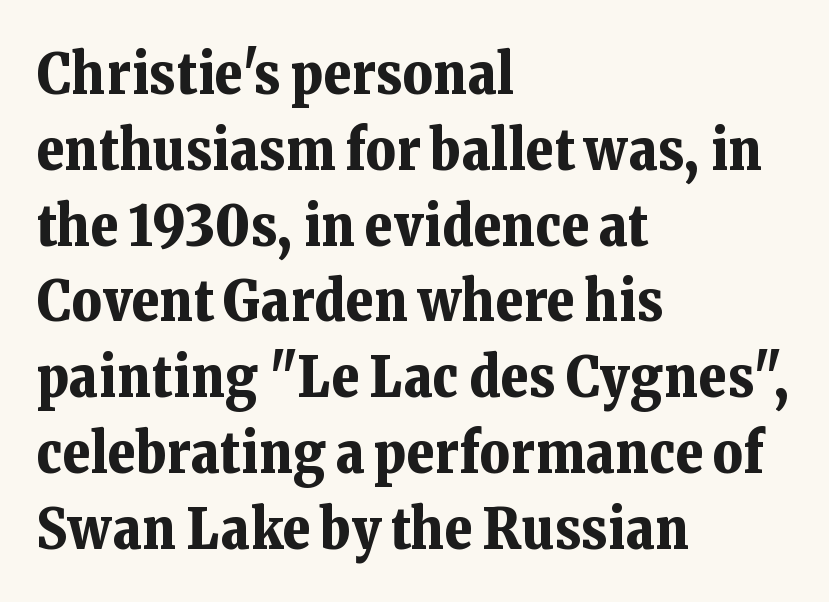
The image shows 57 px bold serif type, upright; set left-aligned, normal line spacing (1.33x), normal letter spacing, not underlined; low stroke contrast and a medium x-height.
